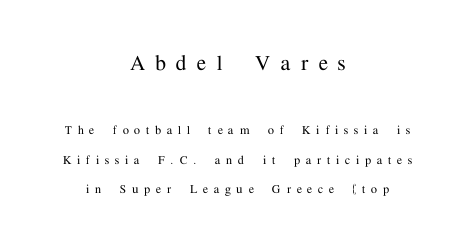
Q: Is the text italic (slanted)? A: No, it is upright.
Q: Is the text underlined? A: No.
Q: How is the paragraph aligned? A: Centered.
Q: Is the spacing between letters normal or unusually wide? A: Unusually wide.
Q: Is the spacing between lines tight, normal or loose? A: Loose.
Q: Which block of text is set in a larger size, the first (top) or the second (bottom)? A: The first (top) one.
